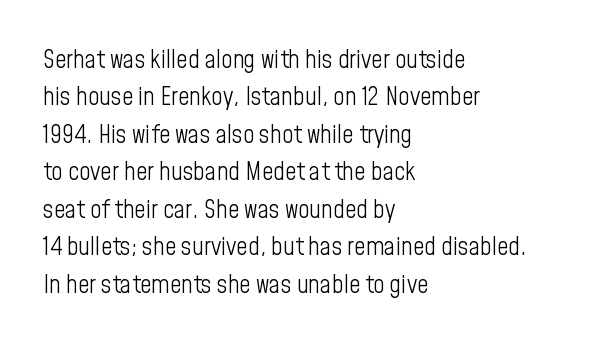
In CSS terms this would be text-align: left. Descenders are the only things crossing below the line. One glance says typical: line gaps are just what's usual. This is the regular roman posture of the typeface.
